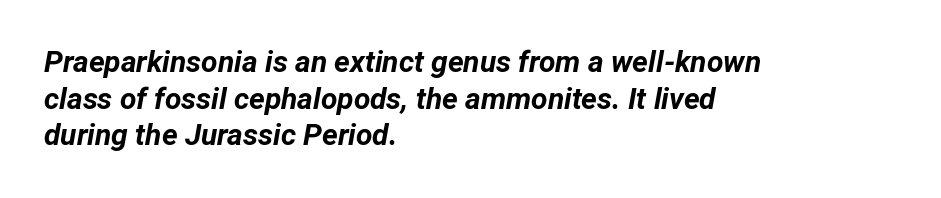
{"italic": "yes", "lean": "right", "slant_degrees": 12, "bold": "yes", "weight": "bold", "width": "normal", "stroke_contrast": "low", "x_height": "medium", "monospaced": "no", "underline": "no", "align": "left", "line_spacing_ratio": 1.22, "letter_spacing": "normal", "letter_spacing_em": 0.0, "glyph_px": 30}
